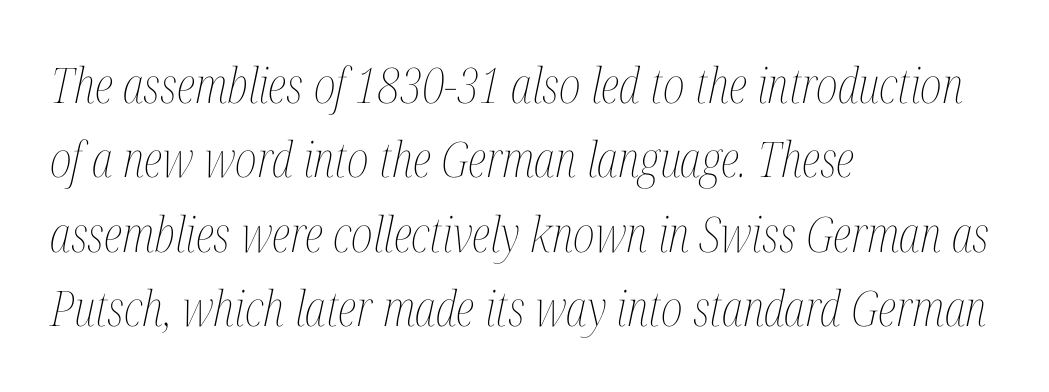
Q: Is the text bold? A: No.
Q: Is the text italic (slanted)? A: Yes, it leans right by about 12 degrees.
Q: Is the text underlined? A: No.
Q: How is the paragraph aligned? A: Left-aligned.
Q: Is the spacing between letters normal or unusually wide? A: Normal.
Q: Is the spacing between lines tight, normal or loose? A: Normal.
Q: Width (condensed, normal, or wide)? A: Condensed.
Q: Stroke contrast? A: Medium.
Q: x-height? A: Medium.
Q: Monospaced? A: No.
